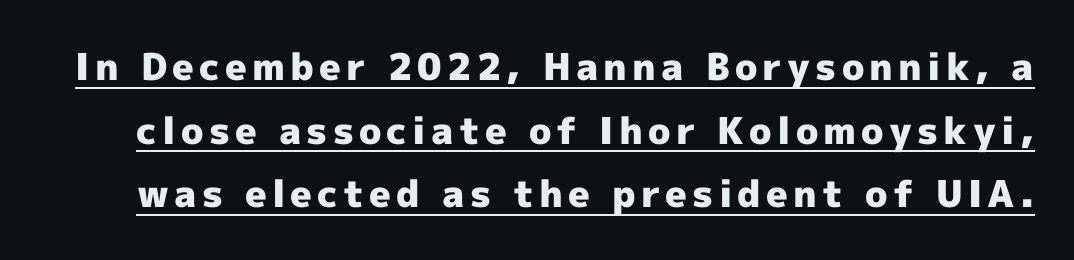
Q: Is the text bold? A: Yes.
Q: Is the text italic (slanted)? A: No, it is upright.
Q: Is the typeface a serif or a sans-serif typeface? A: Sans-serif.
Q: Is the text underlined? A: Yes.
Q: Width (condensed, normal, or wide)? A: Normal.
Q: x-height? A: Medium.
Q: Monospaced? A: No.
